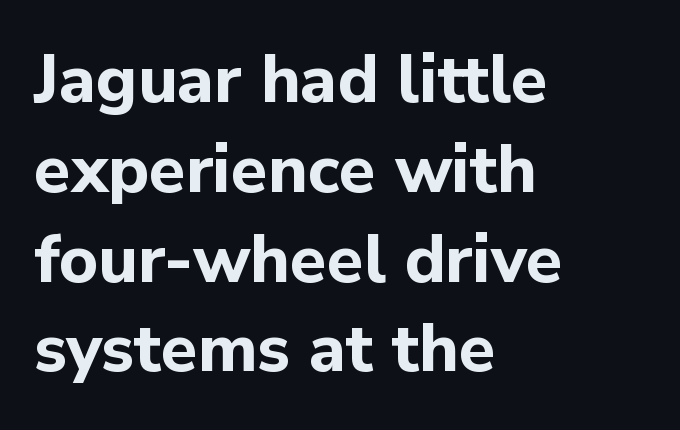
Grotesque or geometric, the face here clearly has no serifs. Nothing unusual about the tracking: characters are spaced as the font intends. A bare baseline throughout the passage. If you drew a ruler down the left edge, every line would touch it. When letters stand straight like this, we call the style roman or upright.
